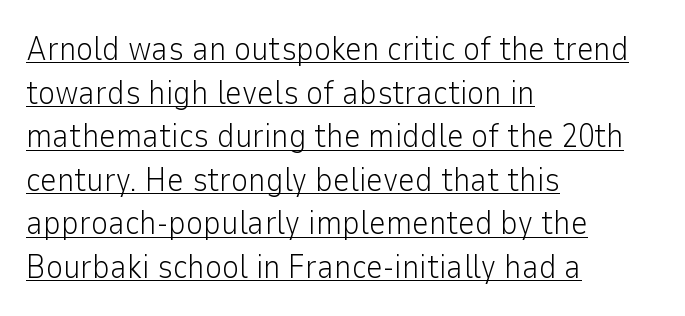
The image shows 33 px light sans-serif type, upright; set left-aligned, normal line spacing (1.32x), normal letter spacing, underlined; low stroke contrast and a medium x-height.
